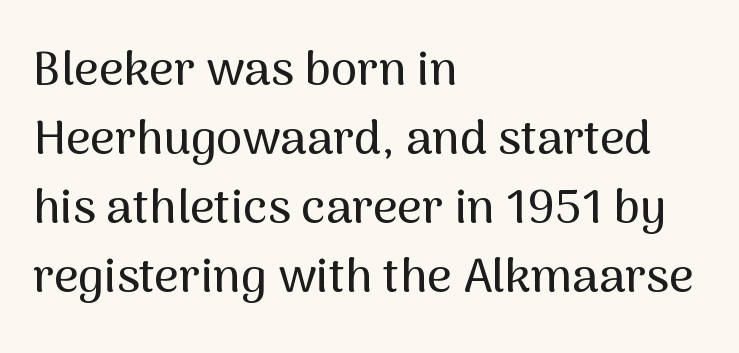
Q: Is the text italic (slanted)? A: No, it is upright.
Q: Is the typeface a serif or a sans-serif typeface? A: Sans-serif.
Q: Is the text underlined? A: No.
Q: How is the paragraph aligned? A: Left-aligned.
Q: Is the spacing between letters normal or unusually wide? A: Normal.
Q: Is the spacing between lines tight, normal or loose? A: Normal.
Q: Width (condensed, normal, or wide)? A: Normal.
Q: Stroke contrast? A: Medium.
Q: x-height? A: Medium.
Q: Monospaced? A: No.
